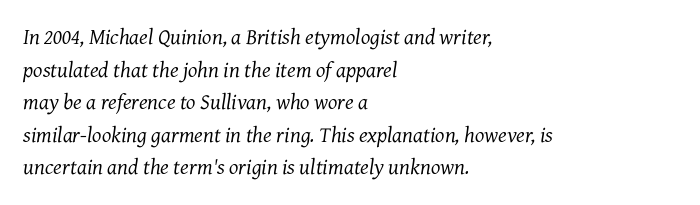
The lines sit at an ordinary, default distance from one another. Caption: standard tracking, unaltered. No letter is thick-stroked: the sample isn't bold. Alignment: flush left. The letters are slanted; this is an italic face.
